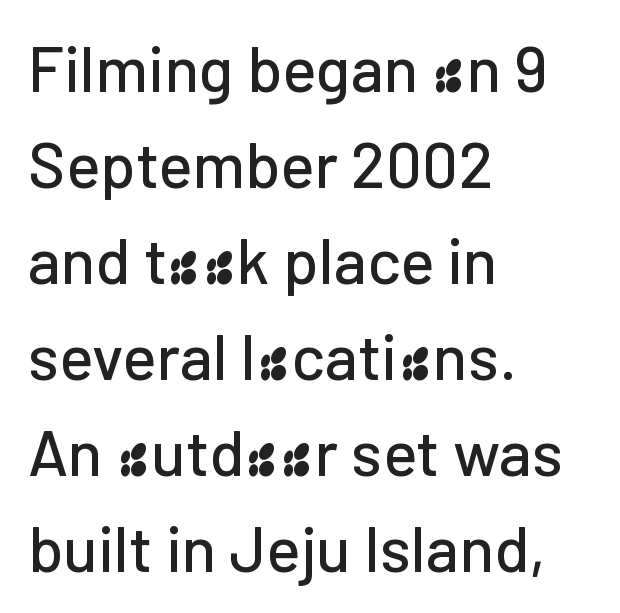
{"serif": "no", "italic": "no", "width": "normal", "stroke_contrast": "low", "x_height": "medium", "monospaced": "no", "underline": "no", "align": "left", "line_spacing": "normal", "line_spacing_ratio": 1.5, "letter_spacing": "normal", "letter_spacing_em": 0.0, "glyph_px": 64}
